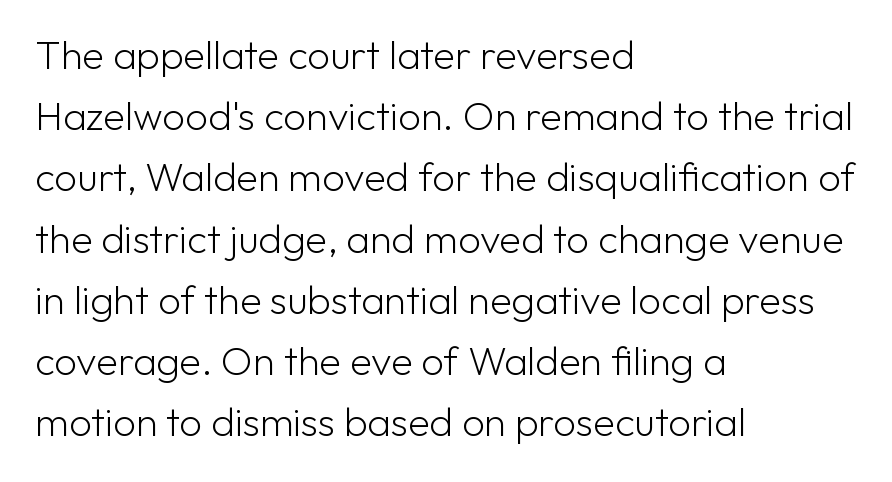
The letters stand straight up with perfectly vertical stems. Vertical spacing — default. In terms of letterspacing, this is plain default setting. Underline: absent.
